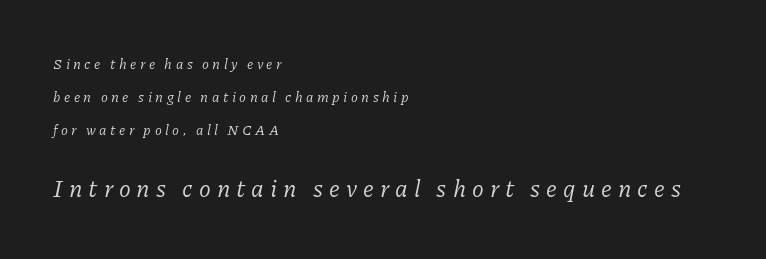
The image shows 24 px text type, italic (leaning right); set left-aligned, loose line spacing (2.34x), unusually wide letter spacing (+0.25 em), not underlined; the second (bottom) block is 1.71x larger.
